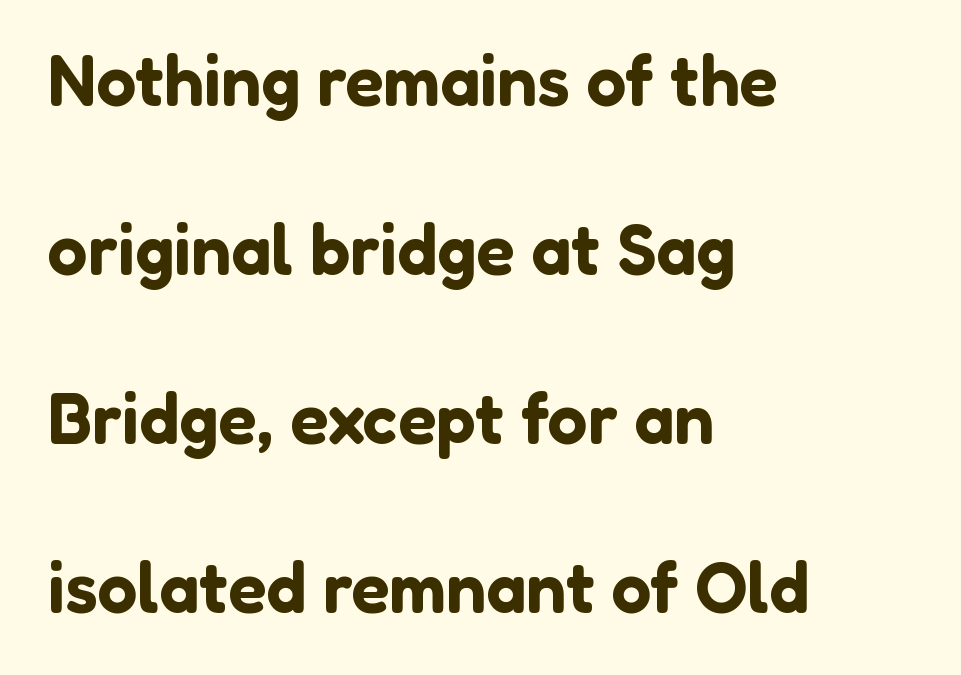
{"serif": "no", "italic": "no", "width": "normal", "stroke_contrast": "low", "x_height": "medium", "monospaced": "no", "underline": "no", "align": "left", "line_spacing": "loose", "line_spacing_ratio": 2.38, "letter_spacing": "normal", "letter_spacing_em": 0.0, "glyph_px": 71}
